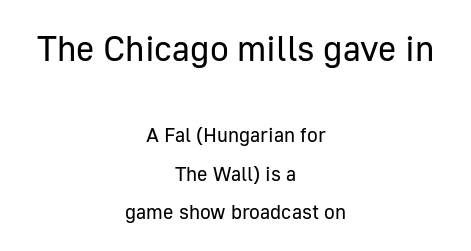
The image shows 35 px regular-weight sans-serif type, upright; set centered, loose line spacing (1.94x), normal letter spacing, not underlined; the first (top) block is 1.75x larger; low stroke contrast and a medium x-height.
